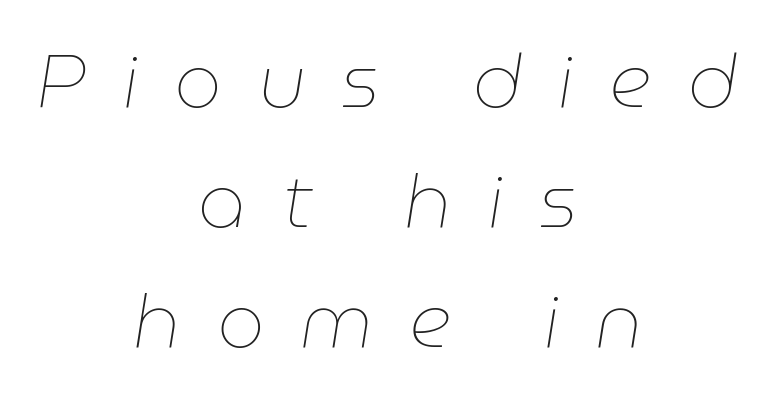
The image shows 75 px thin type, italic (leaning right); set centered, normal line spacing (1.6x), unusually wide letter spacing (+0.48 em), not underlined; low stroke contrast and a medium x-height.
